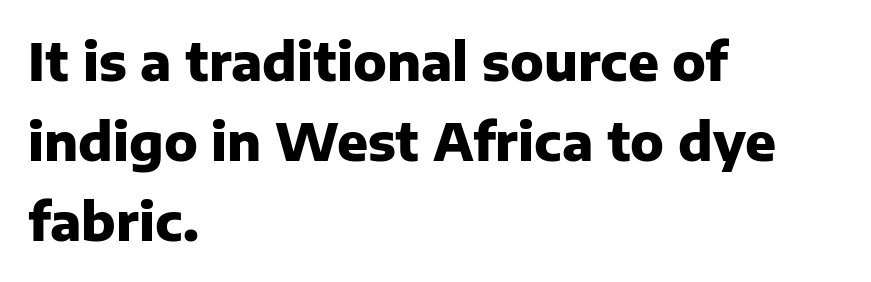
The image shows 51 px heavy sans-serif type, upright; set left-aligned, normal line spacing (1.57x), normal letter spacing, not underlined; low stroke contrast and a medium x-height.
